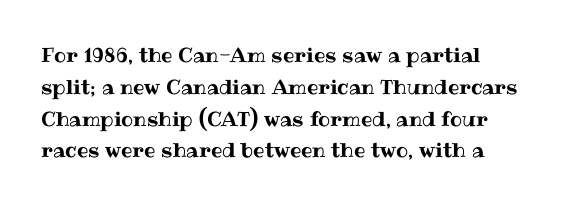
The image shows 20 px text type, upright; set left-aligned, normal line spacing (1.59x), normal letter spacing, not underlined.
